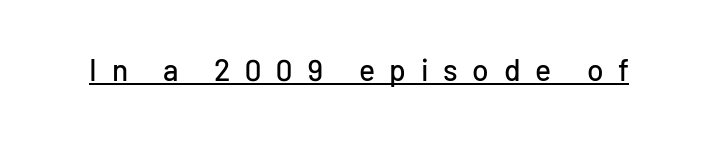
Q: Is the text italic (slanted)? A: No, it is upright.
Q: Is the typeface a serif or a sans-serif typeface? A: Sans-serif.
Q: Is the text underlined? A: Yes.
Q: Is the spacing between letters normal or unusually wide? A: Unusually wide.
Q: Width (condensed, normal, or wide)? A: Normal.
Q: Stroke contrast? A: Low.
Q: x-height? A: Medium.
Q: Monospaced? A: No.
